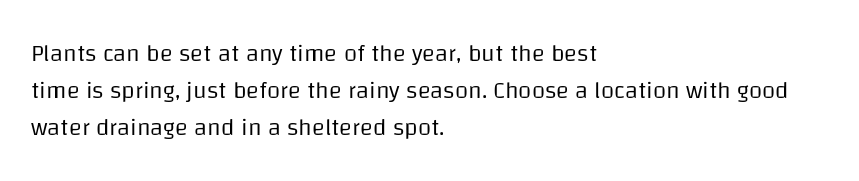
The image shows 24 px text type, upright; set left-aligned, normal line spacing (1.54x), normal letter spacing, not underlined.
